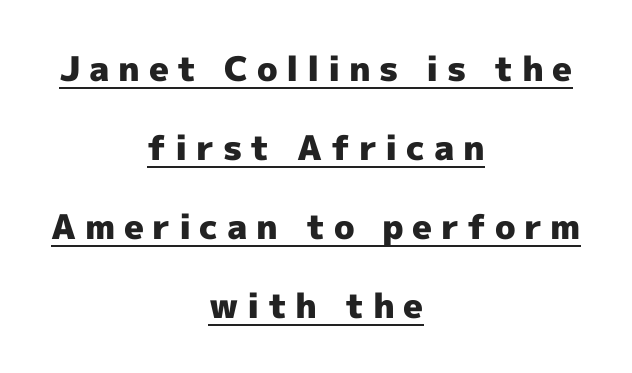
The image shows 34 px heavy sans-serif type, upright; set centered, loose line spacing (2.32x), unusually wide letter spacing (+0.25 em), underlined; a medium x-height.
